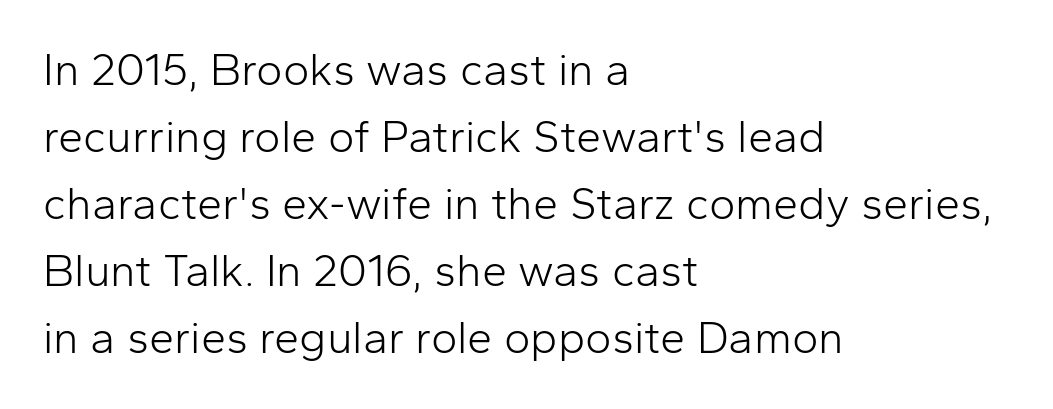
{"serif": "no", "italic": "no", "bold": "no", "weight": "light", "width": "normal", "stroke_contrast": "low", "x_height": "medium", "monospaced": "no", "underline": "no", "align": "left", "line_spacing": "normal", "line_spacing_ratio": 1.49, "letter_spacing": "normal", "letter_spacing_em": 0.0, "glyph_px": 45}
